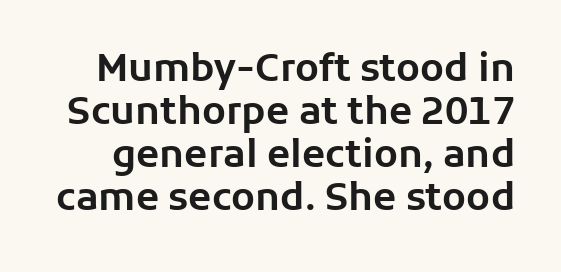
The lettering stays uniformly vertical, giving the passage a roman look. Is there much room between lines? No — they nearly touch. Any mark beneath the type? The region is blank. How are the letters spaced? Ordinarily, with no added tracking. Note the varied advance widths — an 'i' is clearly narrower than an 'm'. Nope, no serifs anywhere on these letters.
